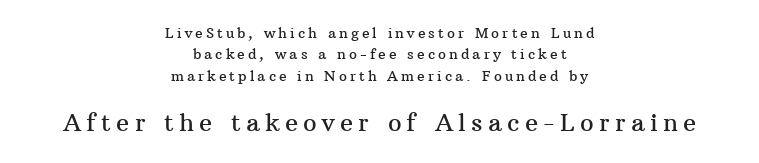
Q: Is the text italic (slanted)? A: No, it is upright.
Q: Is the text underlined? A: No.
Q: How is the paragraph aligned? A: Centered.
Q: Is the spacing between letters normal or unusually wide? A: Unusually wide.
Q: Is the spacing between lines tight, normal or loose? A: Normal.
Q: Which block of text is set in a larger size, the first (top) or the second (bottom)? A: The second (bottom) one.
